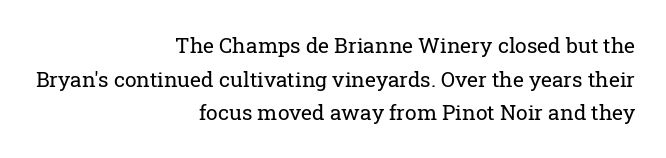
The image shows 21 px text type, upright; set right-aligned, normal line spacing (1.6x), normal letter spacing, not underlined.
